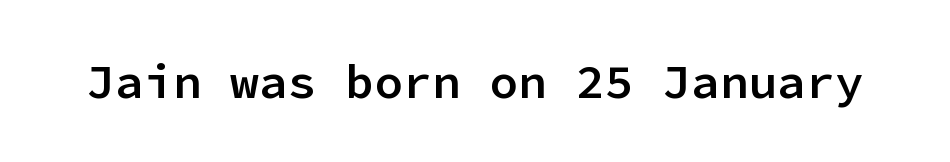
The image shows 48 px semibold sans-serif type, upright, monospaced; set normal letter spacing, not underlined; low stroke contrast and a medium x-height.
